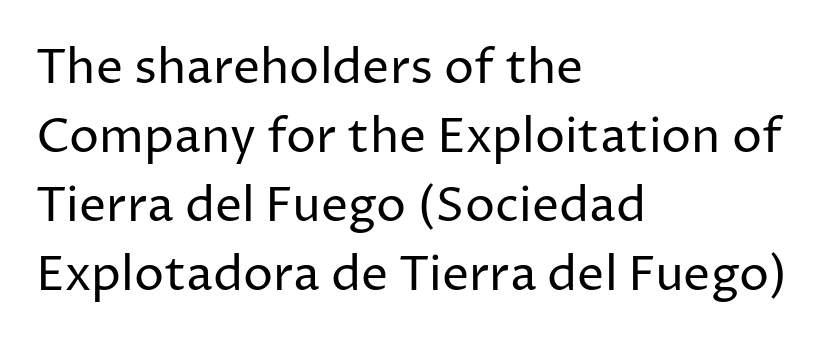
You could not count columns in this text — the font is proportionally spaced. The axis of the letterforms is exactly vertical. Observe the absence of serifs on each vertical stroke in this sample. The area under the type is left untouched. Is the block centered? No — it sits flush against the left margin. Observe the ordinary spacing: letters are neighbours, not strangers.
